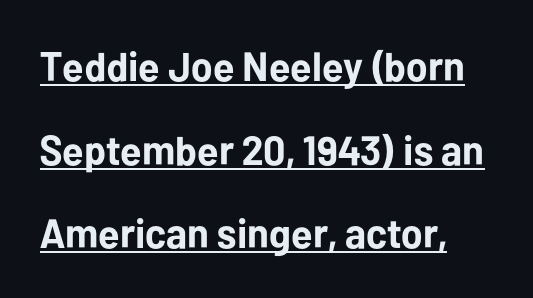
Q: Is the text bold? A: Yes.
Q: Is the text italic (slanted)? A: No, it is upright.
Q: Is the typeface a serif or a sans-serif typeface? A: Sans-serif.
Q: Is the text underlined? A: Yes.
Q: How is the paragraph aligned? A: Left-aligned.
Q: Is the spacing between letters normal or unusually wide? A: Normal.
Q: Is the spacing between lines tight, normal or loose? A: Loose.
Q: Width (condensed, normal, or wide)? A: Normal.
Q: Stroke contrast? A: Low.
Q: x-height? A: Medium.
Q: Monospaced? A: No.
